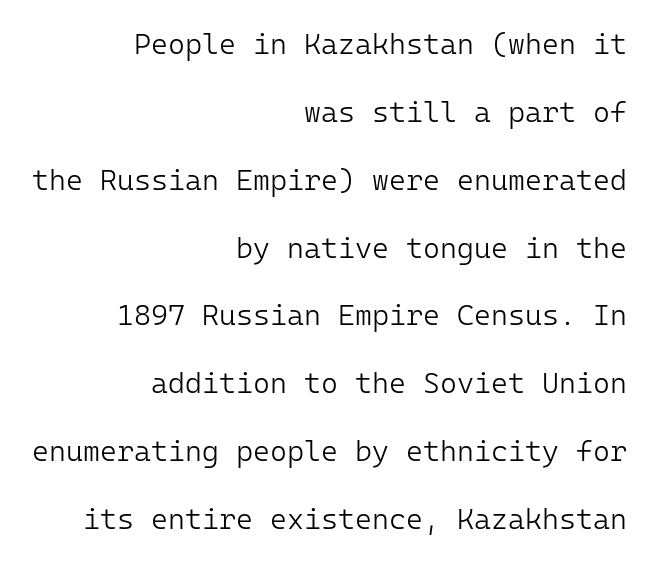
The image shows 29 px light sans-serif type, upright, monospaced; set right-aligned, loose line spacing (2.34x), normal letter spacing, not underlined; low stroke contrast and a medium x-height.
